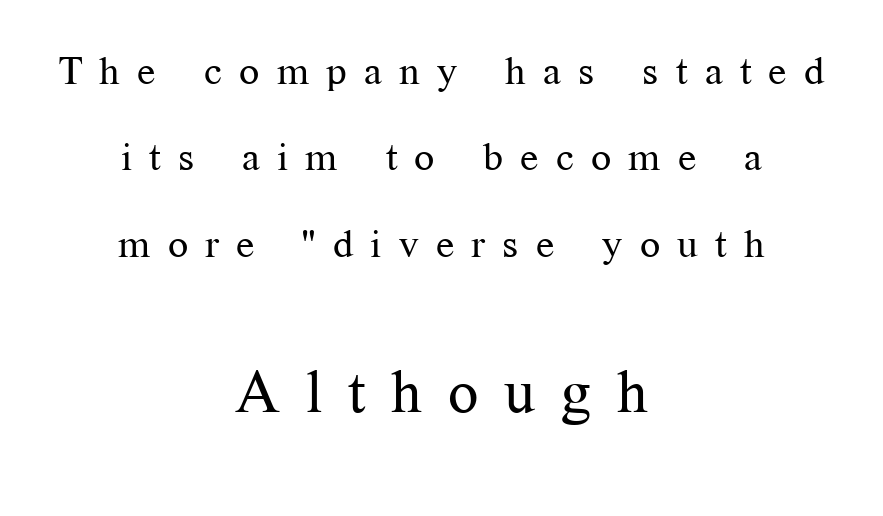
{"serif": "yes", "italic": "no", "bold": "no", "weight": "regular", "width": "normal", "stroke_contrast": "medium", "x_height": "medium", "monospaced": "no", "underline": "no", "align": "center", "line_spacing": "loose", "line_spacing_ratio": 2.16, "letter_spacing": "wide", "letter_spacing_em": 0.43, "larger_block": "second", "size_ratio": 1.5, "glyph_px": 60}
